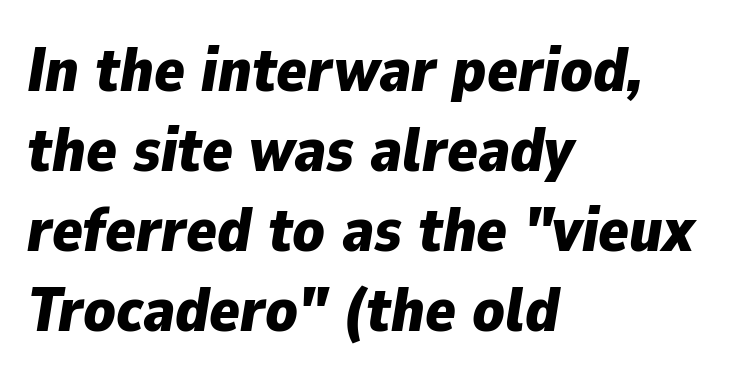
{"italic": "yes", "lean": "right", "slant_degrees": 9, "bold": "yes", "weight": "bold", "width": "normal", "stroke_contrast": "low", "x_height": "medium", "monospaced": "no", "underline": "no", "align": "left", "line_spacing": "normal", "line_spacing_ratio": 1.27, "letter_spacing": "normal", "letter_spacing_em": 0.0, "glyph_px": 63}
